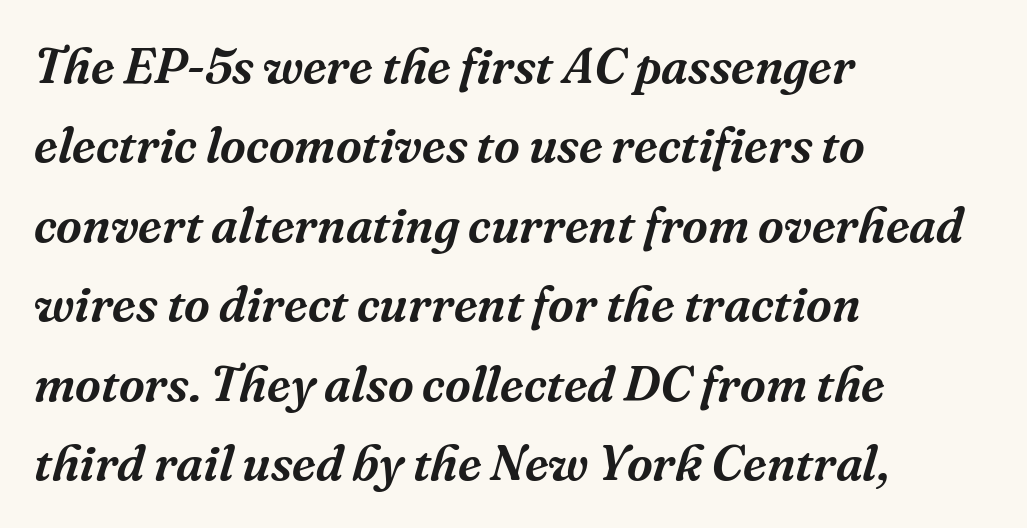
The face used here is rendered with its standard letterfit. Is this a fixed-width face? No — the glyphs have proportional, varying widths. In CSS terms this would be text-align: left. The rendering shows small feet on the letterforms — a serif design. Whoever set this chose a conventional vertical rhythm. Any mark beneath the type? The region is blank.
